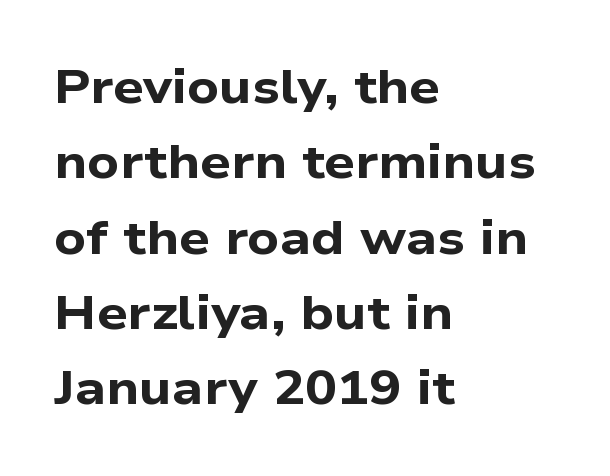
{"serif": "no", "bold": "yes", "weight": "bold", "width": "wide", "stroke_contrast": "low", "x_height": "medium", "monospaced": "no", "underline": "no", "align": "left", "line_spacing": "normal", "line_spacing_ratio": 1.57, "letter_spacing": "normal", "letter_spacing_em": 0.0, "glyph_px": 48}
